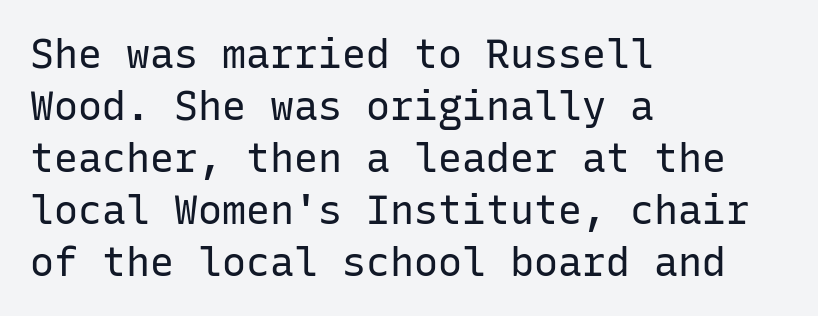
Q: Is the text bold? A: No.
Q: Is the text italic (slanted)? A: No, it is upright.
Q: Is the typeface a serif or a sans-serif typeface? A: Sans-serif.
Q: Is the text underlined? A: No.
Q: How is the paragraph aligned? A: Left-aligned.
Q: Is the spacing between letters normal or unusually wide? A: Normal.
Q: Is the spacing between lines tight, normal or loose? A: Normal.
Q: Width (condensed, normal, or wide)? A: Normal.
Q: Stroke contrast? A: Low.
Q: x-height? A: Medium.
Q: Monospaced? A: Yes.
